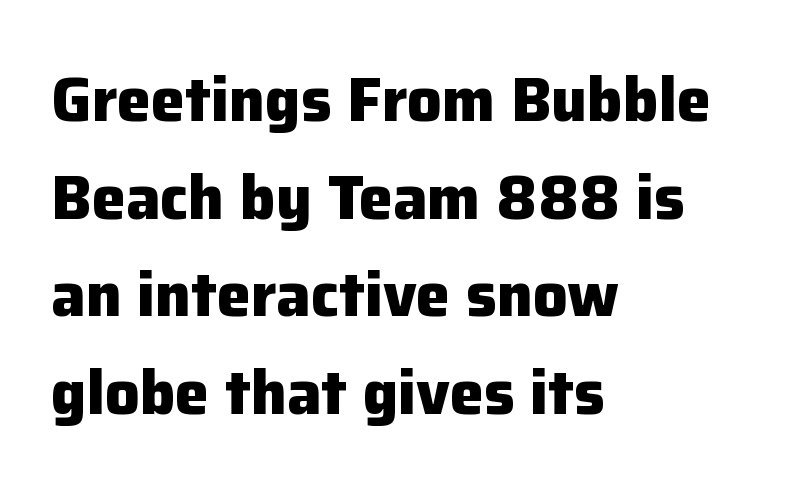
Look at the bottom of the vertical strokes: they stop flat, with no serifs. Posture: vertical. Typeset ragged right — the left edge is the straight one. Words appear dense and cohesive because spacing is normal. Stroke thickness is high; the sample reads as a true bold. Leading: standard.
